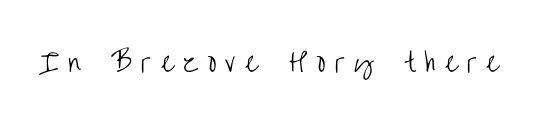
Q: Is the text bold? A: No.
Q: Is the text italic (slanted)? A: No, it is upright.
Q: Is the text underlined? A: No.
Q: Is the spacing between letters normal or unusually wide? A: Unusually wide.
